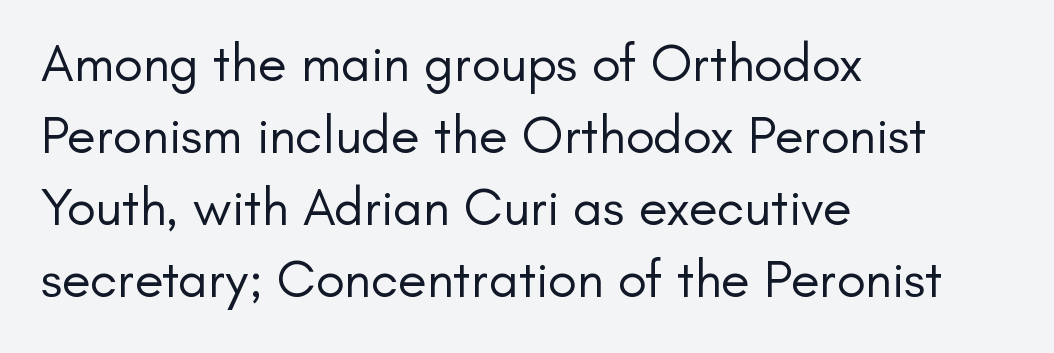
{"serif": "no", "italic": "no", "bold": "no", "weight": "regular", "width": "normal", "stroke_contrast": "low", "x_height": "small", "monospaced": "no", "underline": "no", "align": "left", "line_spacing": "normal", "line_spacing_ratio": 1.36, "letter_spacing": "normal", "letter_spacing_em": 0.0, "glyph_px": 53}
